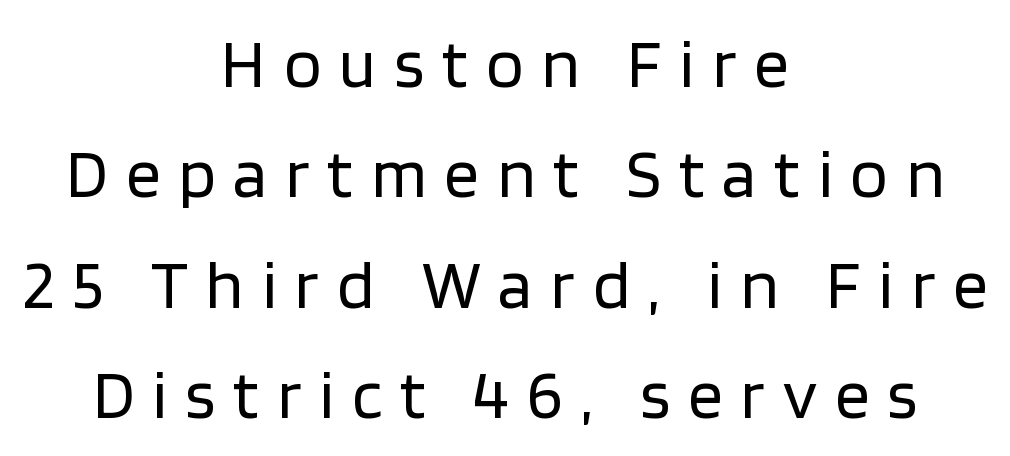
{"serif": "no", "italic": "no", "bold": "no", "weight": "regular", "width": "normal", "stroke_contrast": "low", "x_height": "large", "monospaced": "no", "underline": "no", "align": "center", "line_spacing": "normal", "line_spacing_ratio": 1.6, "letter_spacing": "wide", "letter_spacing_em": 0.26, "glyph_px": 69}
